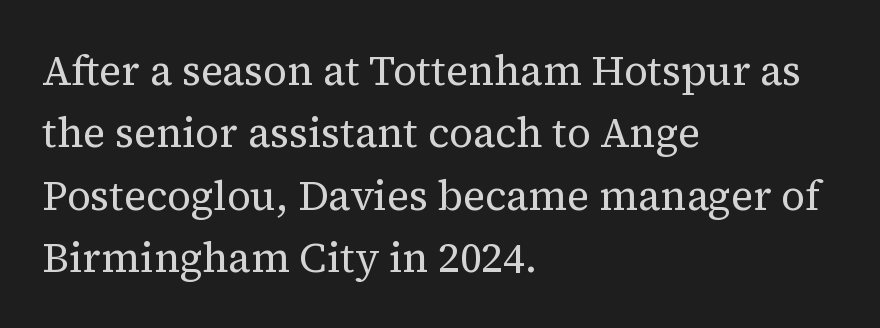
Q: Is the text bold? A: No.
Q: Is the text italic (slanted)? A: No, it is upright.
Q: Is the typeface a serif or a sans-serif typeface? A: Serif.
Q: Is the text underlined? A: No.
Q: How is the paragraph aligned? A: Left-aligned.
Q: Is the spacing between letters normal or unusually wide? A: Normal.
Q: Is the spacing between lines tight, normal or loose? A: Normal.
Q: Width (condensed, normal, or wide)? A: Normal.
Q: Stroke contrast? A: Medium.
Q: x-height? A: Medium.
Q: Monospaced? A: No.
